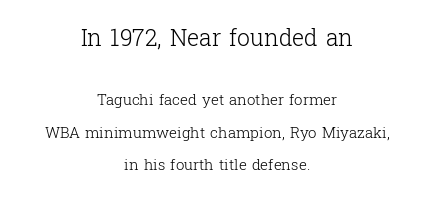
The image shows 23 px text type, upright; set centered, loose line spacing (2.19x), normal letter spacing, not underlined; the first (top) block is 1.53x larger.
